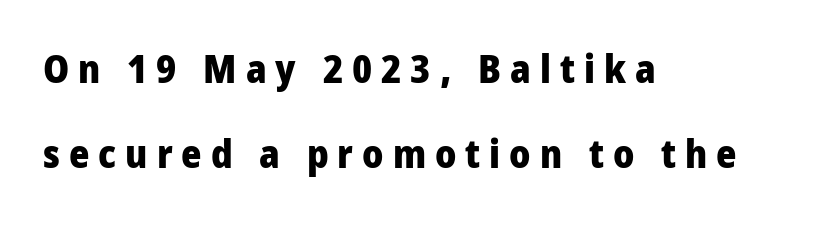
{"serif": "no", "italic": "no", "bold": "yes", "weight": "heavy", "width": "condensed", "stroke_contrast": "low", "x_height": "large", "monospaced": "no", "underline": "no", "align": "left", "line_spacing": "loose", "line_spacing_ratio": 2.19, "letter_spacing": "wide", "letter_spacing_em": 0.23, "glyph_px": 39}
